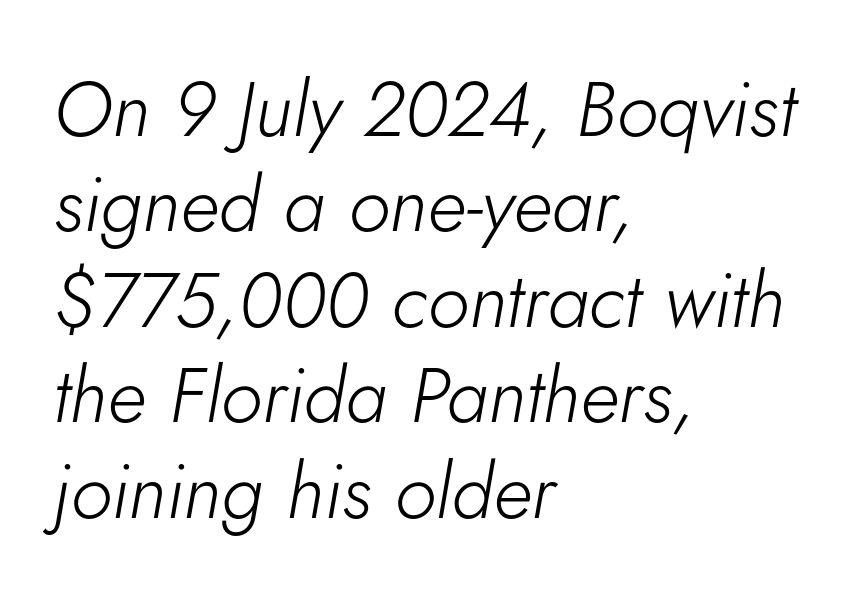
The image shows 77 px light type, italic (leaning right); set left-aligned, line spacing 1.24x, normal letter spacing, not underlined; low stroke contrast and a small x-height.
